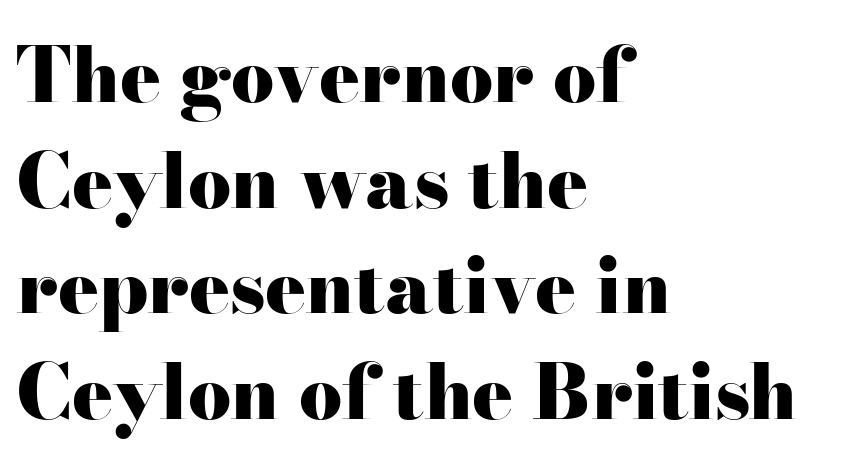
{"serif": "yes", "italic": "no", "bold": "yes", "weight": "heavy", "width": "wide", "stroke_contrast": "high", "x_height": "small", "monospaced": "no", "underline": "no", "align": "left", "line_spacing": "normal", "line_spacing_ratio": 1.39, "letter_spacing": "normal", "letter_spacing_em": 0.0, "glyph_px": 76}
